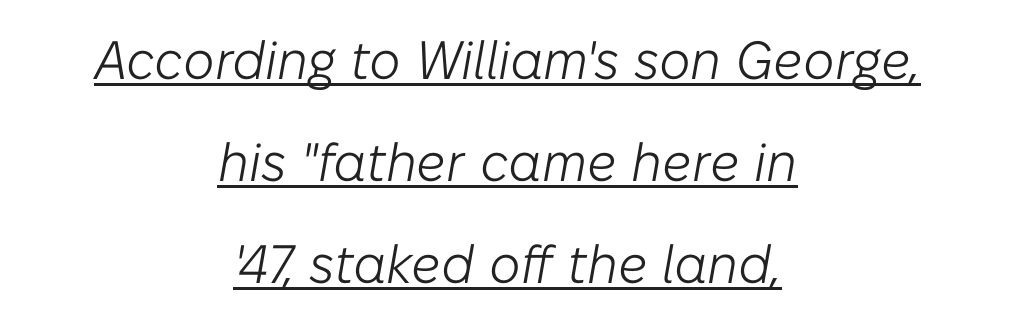
The rendering uses natural spacing where letterforms have individual widths. Notice how the stems are inclined rather than vertical — that's the hallmark of italics. Is there an underline? Yes — a line sits under the letters. Inter-character spacing is left at the font's built-in metrics. The lines are quadded center. Nothing heavy about these letters — not bold at all.
